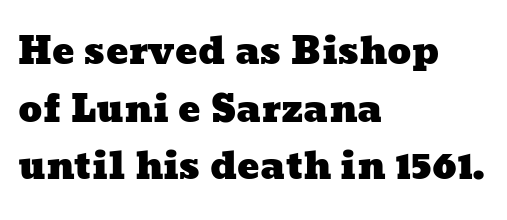
Q: Is the text underlined? A: No.
Q: How is the paragraph aligned? A: Left-aligned.
Q: Is the spacing between letters normal or unusually wide? A: Normal.
Q: Is the spacing between lines tight, normal or loose? A: Normal.
Q: Width (condensed, normal, or wide)? A: Wide.
Q: Stroke contrast? A: Low.
Q: x-height? A: Medium.
Q: Monospaced? A: No.
